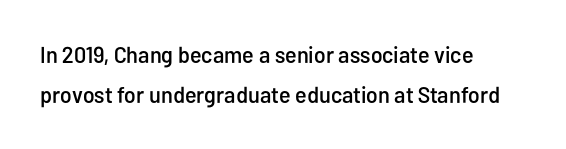
The image shows 23 px text type, upright; set left-aligned, line spacing 1.74x, normal letter spacing, not underlined.
